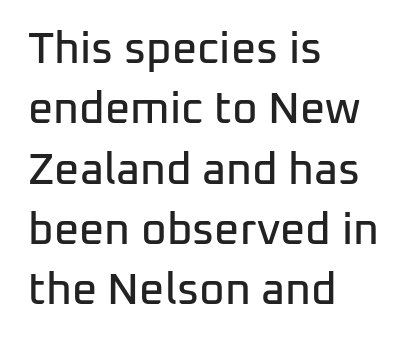
{"serif": "no", "italic": "no", "width": "normal", "stroke_contrast": "low", "x_height": "medium", "monospaced": "no", "underline": "no", "align": "left", "line_spacing": "normal", "line_spacing_ratio": 1.37, "letter_spacing": "normal", "letter_spacing_em": 0.0, "glyph_px": 44}
